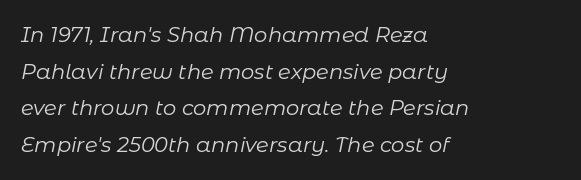
{"italic": "yes", "lean": "right", "slant_degrees": 11, "bold": "no", "underline": "no", "align": "left", "line_spacing_ratio": 1.75, "letter_spacing": "normal", "letter_spacing_em": 0.0, "glyph_px": 21}
